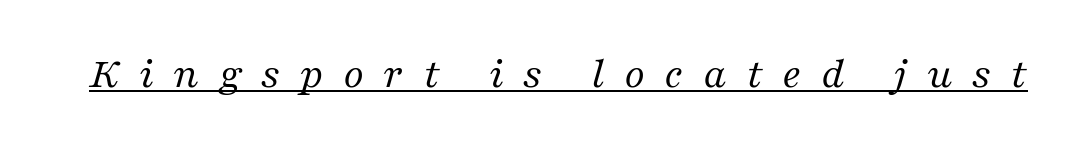
{"serif": "yes", "italic": "yes", "lean": "right", "slant_degrees": 16, "bold": "no", "weight": "regular", "width": "normal", "stroke_contrast": "medium", "x_height": "medium", "monospaced": "no", "underline": "yes", "letter_spacing": "wide", "letter_spacing_em": 0.43, "glyph_px": 45}
